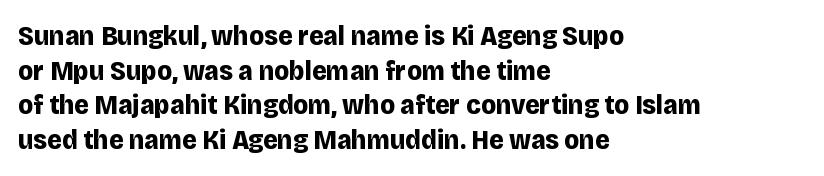
Q: Is the text bold? A: Yes.
Q: Is the text italic (slanted)? A: No, it is upright.
Q: Is the typeface a serif or a sans-serif typeface? A: Sans-serif.
Q: Is the text underlined? A: No.
Q: How is the paragraph aligned? A: Left-aligned.
Q: Is the spacing between letters normal or unusually wide? A: Normal.
Q: Width (condensed, normal, or wide)? A: Normal.
Q: Stroke contrast? A: Low.
Q: x-height? A: Large.
Q: Monospaced? A: No.
